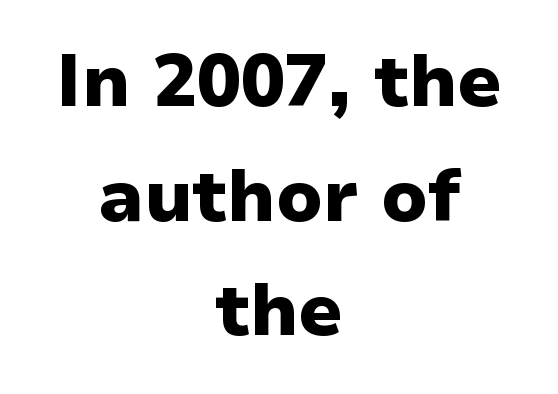
The image shows 73 px heavy sans-serif type, upright; set centered, normal line spacing (1.57x), normal letter spacing, not underlined; low stroke contrast and a medium x-height.
